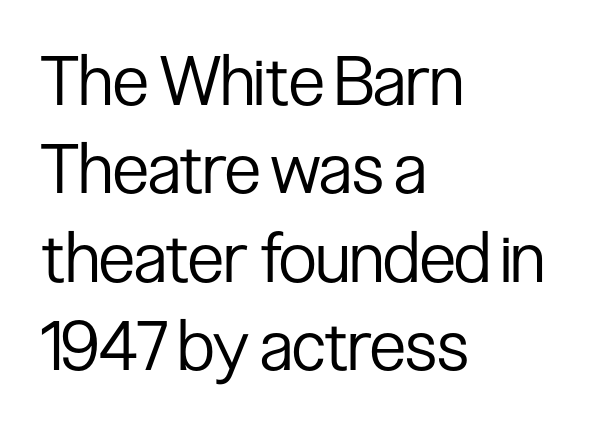
{"serif": "no", "italic": "no", "bold": "no", "weight": "regular", "width": "condensed", "stroke_contrast": "low", "x_height": "medium", "monospaced": "no", "underline": "no", "align": "left", "line_spacing": "normal", "line_spacing_ratio": 1.28, "letter_spacing": "normal", "letter_spacing_em": 0.0, "glyph_px": 69}
